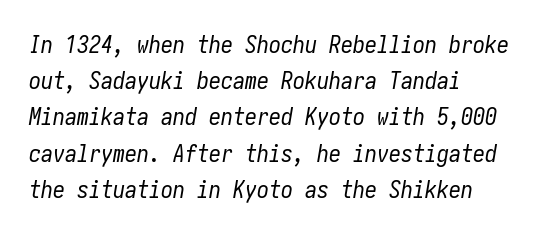
{"italic": "yes", "lean": "right", "slant_degrees": 10, "bold": "no", "underline": "no", "align": "left", "line_spacing": "normal", "line_spacing_ratio": 1.51, "letter_spacing": "normal", "letter_spacing_em": 0.0, "glyph_px": 24}
